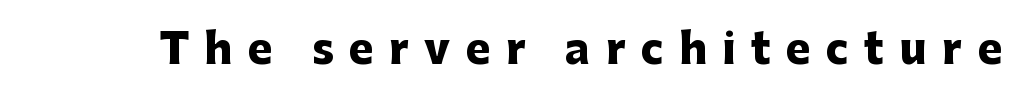
The image shows 41 px heavy sans-serif type, upright; set unusually wide letter spacing (+0.38 em), not underlined; low stroke contrast and a medium x-height.
